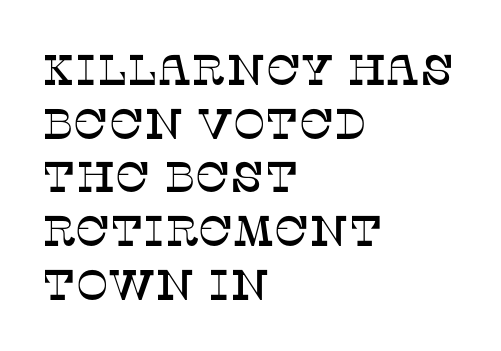
{"serif": "yes", "italic": "no", "width": "normal", "stroke_contrast": "low", "x_height": "large", "monospaced": "no", "underline": "no", "align": "left", "line_spacing": "normal", "line_spacing_ratio": 1.25, "letter_spacing": "normal", "letter_spacing_em": 0.0, "glyph_px": 43}
